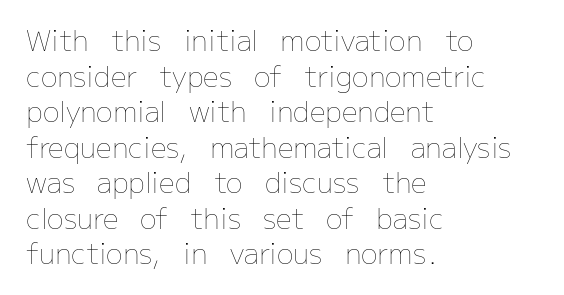
Check under the words: just untouched page. Tracking here is standard; glyphs follow each other at the usual distance. What's the leading like? Ordinary, nothing unusual. Note the varied advance widths — an 'i' is clearly narrower than an 'm'. Summary of weight: not heavy and not bold. The paragraph shown leans on its left margin.
